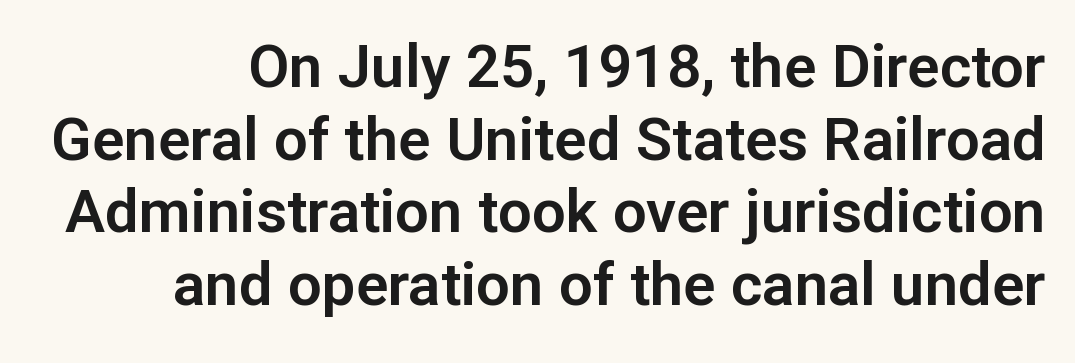
Q: Is the text italic (slanted)? A: No, it is upright.
Q: Is the typeface a serif or a sans-serif typeface? A: Sans-serif.
Q: Is the text underlined? A: No.
Q: Is the spacing between letters normal or unusually wide? A: Normal.
Q: Width (condensed, normal, or wide)? A: Normal.
Q: Stroke contrast? A: Low.
Q: x-height? A: Medium.
Q: Monospaced? A: No.
